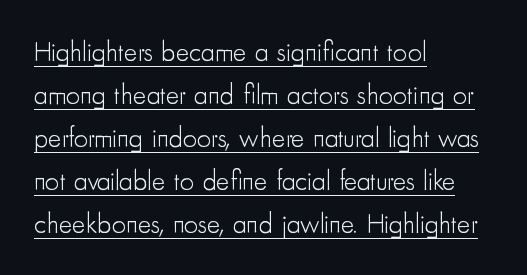
The image shows 28 px light, condensed sans-serif type, upright; set left-aligned, normal line spacing (1.54x), normal letter spacing, underlined; low stroke contrast and a small x-height.
